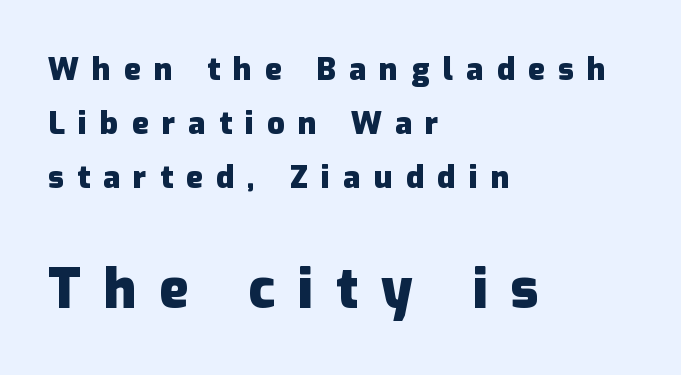
The foot of each line stays bare and open. The typography opts for an upright posture over an oblique one. The type is letterspaced generously, with wide tracking. These lines are rendered in a variable-pitch font. This rendering employs a face without finishing strokes, i.e., a sans-serif.
